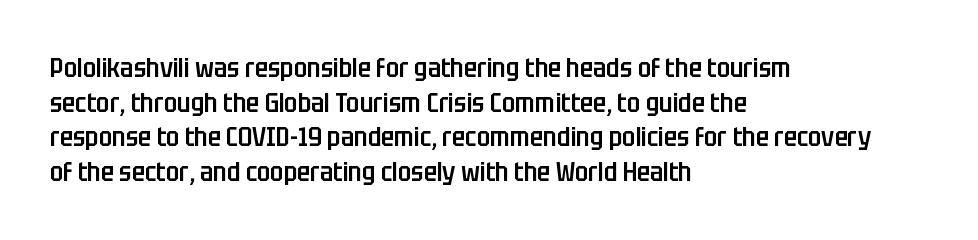
Set as a demibold, roughly 600 on the weight scale. The rendering anchors every line to the left-hand side. Tracking here is standard; glyphs follow each other at the usual distance. In terms of posture, this sample is upright. Each row of text sits above clean, open space.
